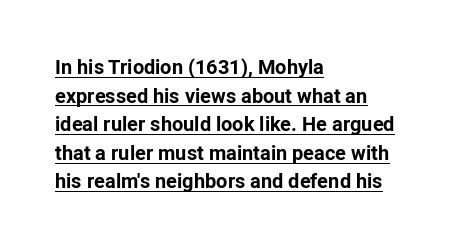
The image shows 20 px bold type, upright; set left-aligned, normal line spacing (1.43x), normal letter spacing, underlined.
